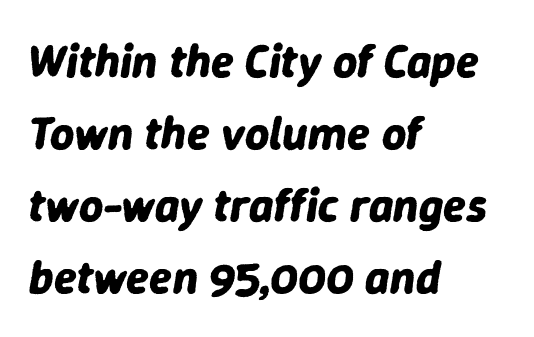
{"italic": "yes", "lean": "right", "slant_degrees": 9, "bold": "yes", "weight": "bold", "width": "normal", "stroke_contrast": "low", "x_height": "medium", "monospaced": "no", "underline": "no", "align": "left", "line_spacing": "normal", "line_spacing_ratio": 1.53, "letter_spacing": "normal", "letter_spacing_em": 0.0, "glyph_px": 47}
